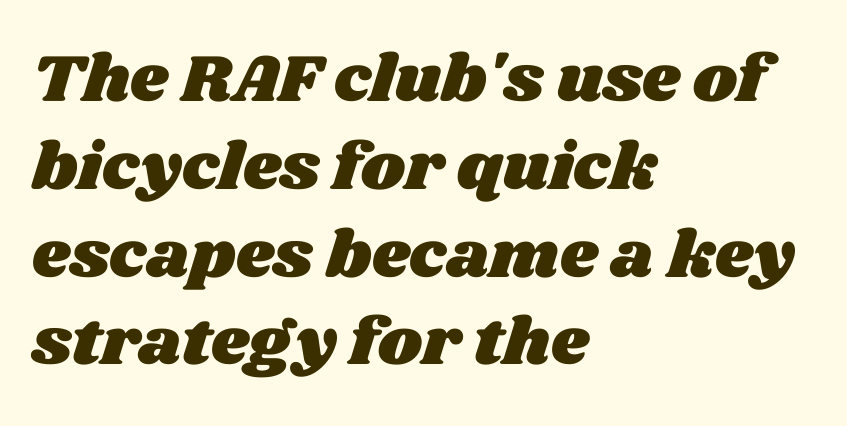
Q: Is the text underlined? A: No.
Q: How is the paragraph aligned? A: Left-aligned.
Q: Is the spacing between letters normal or unusually wide? A: Normal.
Q: Is the spacing between lines tight, normal or loose? A: Normal.
Q: Width (condensed, normal, or wide)? A: Wide.
Q: Stroke contrast? A: Medium.
Q: x-height? A: Large.
Q: Monospaced? A: No.
